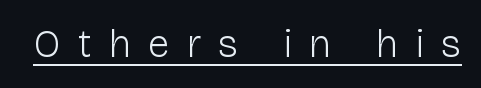
Q: Is the text bold? A: No.
Q: Is the text italic (slanted)? A: No, it is upright.
Q: Is the typeface a serif or a sans-serif typeface? A: Sans-serif.
Q: Is the text underlined? A: Yes.
Q: Is the spacing between letters normal or unusually wide? A: Unusually wide.
Q: Width (condensed, normal, or wide)? A: Normal.
Q: Stroke contrast? A: Low.
Q: x-height? A: Medium.
Q: Monospaced? A: No.
